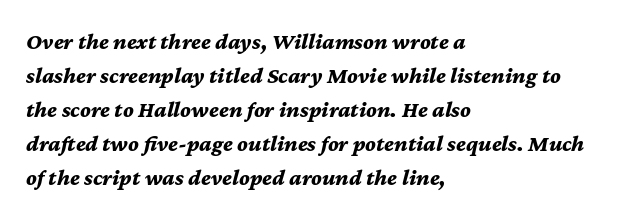
The image shows 23 px bold type, italic (leaning right); set left-aligned, normal line spacing (1.48x), normal letter spacing, not underlined.
